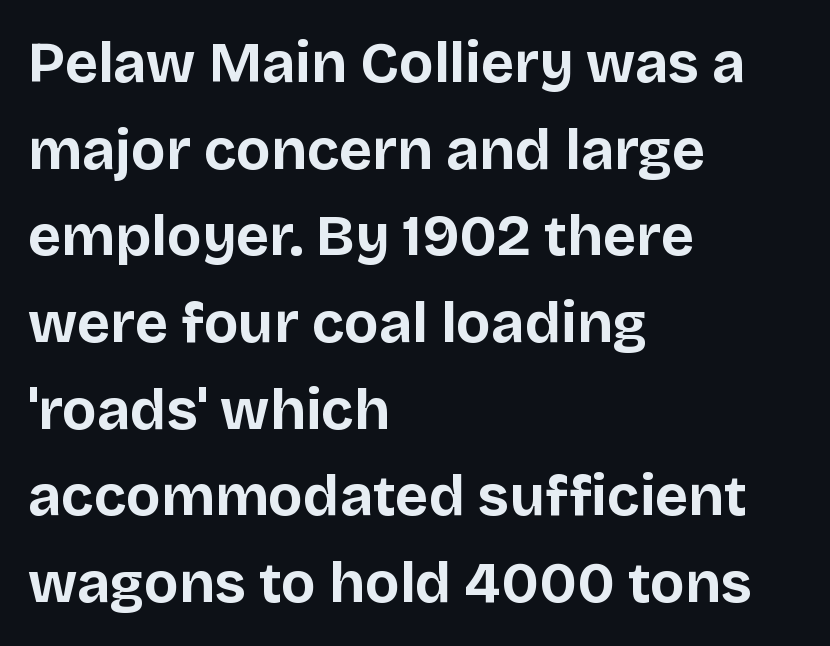
Q: Is the text bold? A: Yes.
Q: Is the text italic (slanted)? A: No, it is upright.
Q: Is the typeface a serif or a sans-serif typeface? A: Sans-serif.
Q: Is the text underlined? A: No.
Q: How is the paragraph aligned? A: Left-aligned.
Q: Is the spacing between letters normal or unusually wide? A: Normal.
Q: Is the spacing between lines tight, normal or loose? A: Normal.
Q: Width (condensed, normal, or wide)? A: Normal.
Q: Stroke contrast? A: Low.
Q: x-height? A: Large.
Q: Monospaced? A: No.
